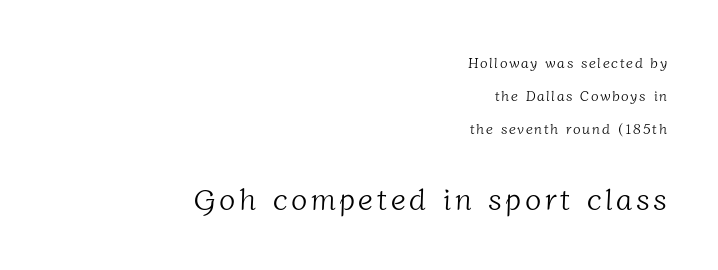
The image shows 30 px light serif type; set right-aligned, loose line spacing (2.37x), not underlined; the second (bottom) block is 2.14x larger; low stroke contrast and a medium x-height.
